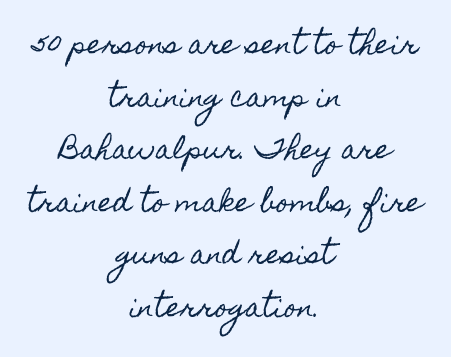
{"underline": "no", "align": "center", "line_spacing": "loose", "line_spacing_ratio": 2.02, "letter_spacing": "normal", "letter_spacing_em": 0.0, "glyph_px": 26}
